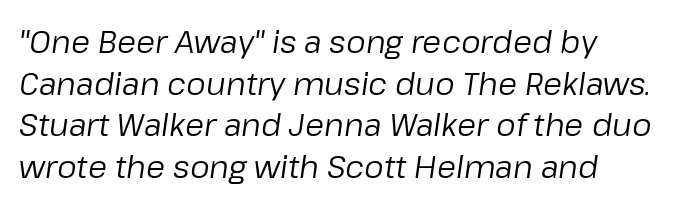
This rendering features lettering with no underline. The rows are spaced the way most documents space them. This is not heavy type; no bold has been used. The lettering tilts uniformly, giving the passage an italic look. Do the characters align in a grid? No, the font is proportional. Letter spacing: default.
